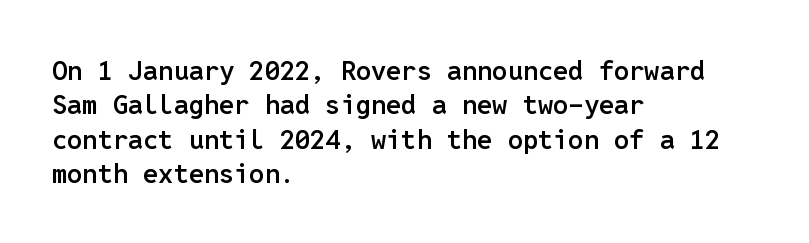
{"italic": "no", "bold": "semi", "underline": "no", "align": "left", "line_spacing": "normal", "line_spacing_ratio": 1.27, "letter_spacing": "normal", "letter_spacing_em": 0.0, "glyph_px": 27}
